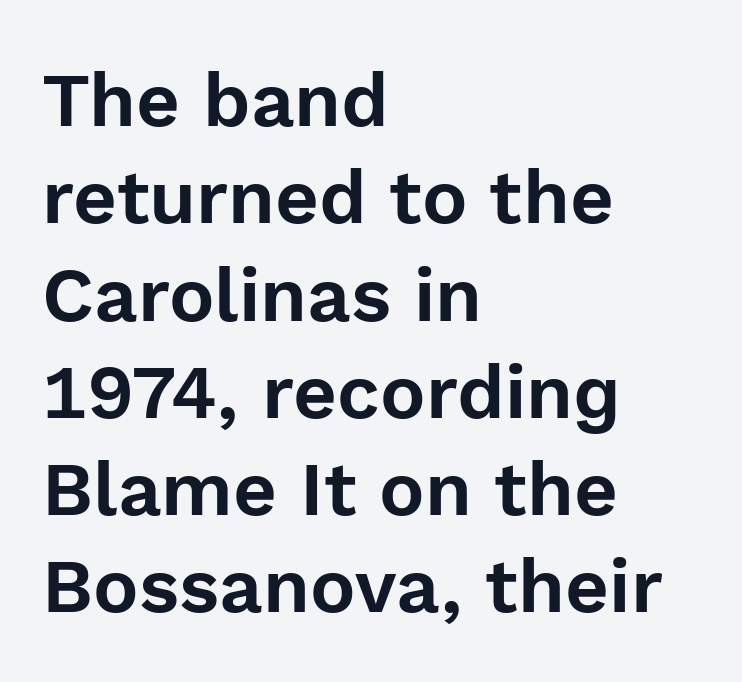
Decoration check: the copy has no underline. Evenly set lines give the paragraph a standard silhouette. These lines stack with their left ends in a neat column. The type sits square on the baseline with zero lean. In terms of letterform style, serifs are entirely absent. The passage shown is typed in a proportional face where columns would drift.
